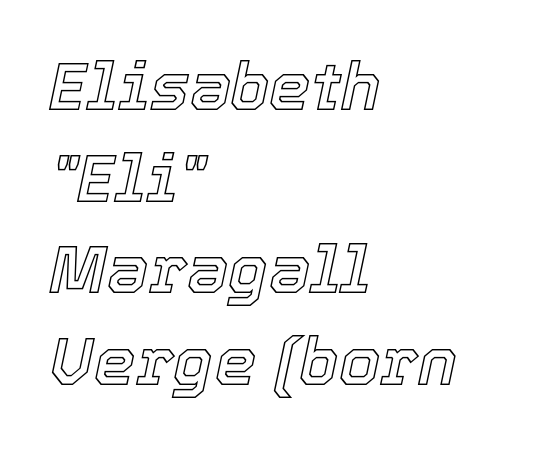
A bare baseline throughout the passage. Which margin do the lines hug? The left one — the right edge is uneven. Successive baselines arrive at the customary interval. The axis of the letterforms is tilted away from vertical. Each letter keeps its own natural width here, so spacing adapts to shape.
